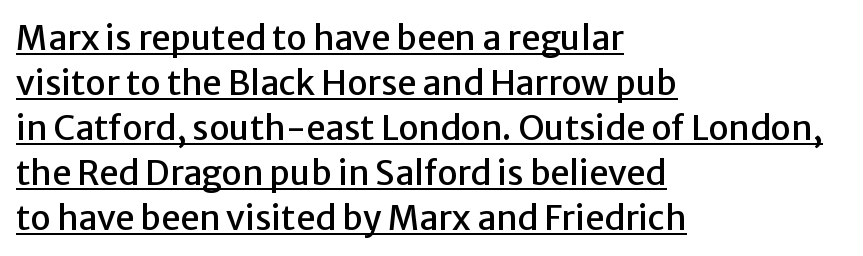
The image shows 34 px sans-serif type, upright; set left-aligned, normal line spacing (1.32x), normal letter spacing, underlined; low stroke contrast and a medium x-height.
